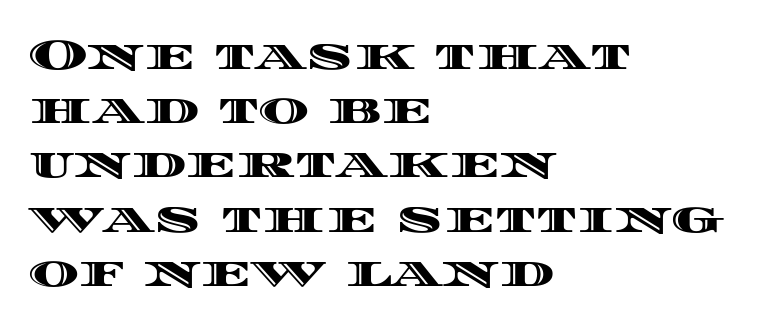
{"italic": "no", "width": "wide", "x_height": "large", "monospaced": "no", "underline": "no", "align": "left", "line_spacing": "normal", "line_spacing_ratio": 1.26, "letter_spacing": "normal", "letter_spacing_em": 0.0, "glyph_px": 43}
